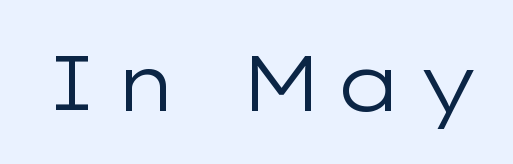
Q: Is the text bold? A: No.
Q: Is the text italic (slanted)? A: No, it is upright.
Q: Is the typeface a serif or a sans-serif typeface? A: Sans-serif.
Q: Is the text underlined? A: No.
Q: Width (condensed, normal, or wide)? A: Wide.
Q: Stroke contrast? A: Low.
Q: x-height? A: Medium.
Q: Monospaced? A: No.
